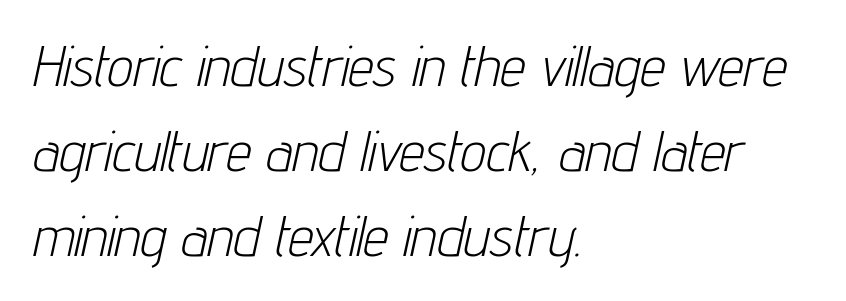
{"italic": "yes", "lean": "right", "slant_degrees": 12, "bold": "no", "weight": "light", "width": "condensed", "stroke_contrast": "low", "x_height": "medium", "monospaced": "no", "underline": "no", "align": "left", "line_spacing": "normal", "line_spacing_ratio": 1.49, "letter_spacing": "normal", "letter_spacing_em": 0.0, "glyph_px": 57}
